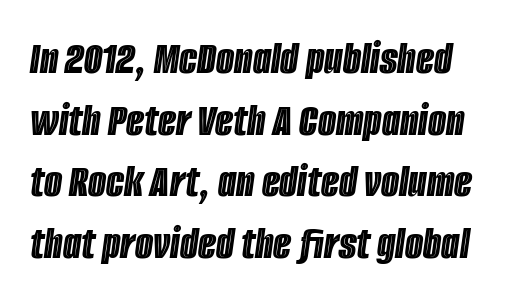
Character widths vary here, with narrow letters taking less room than wide ones. Horizontal bands of white between lines are of average thickness. This rendering leaves character spacing at its baseline value. Descender tails drop into unmarked territory. This is oblique type, the kind used for emphasis or titles.
